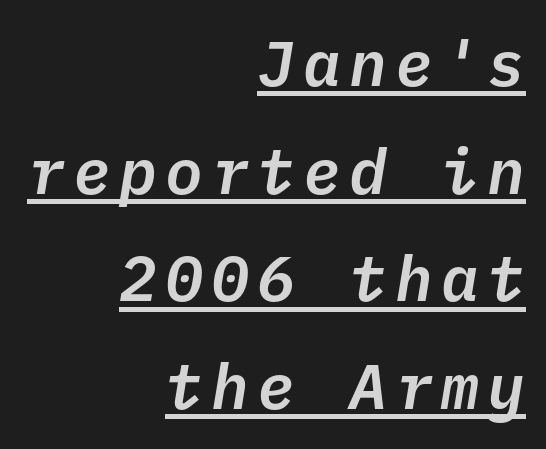
What decoration does the sample have? An underline. Would a proofreader flag this as italicized? Yes. Alignment: flush right. Note the uniform advance width — an 'i' takes as much space as an 'm'.
